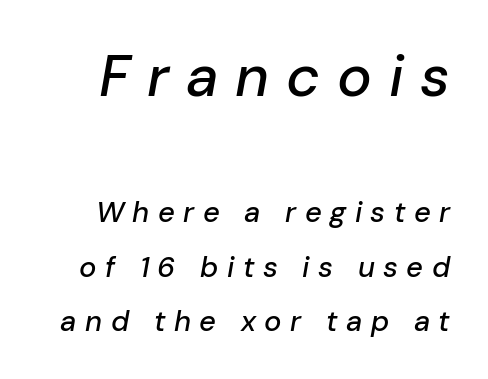
{"italic": "yes", "lean": "right", "slant_degrees": 10, "width": "normal", "stroke_contrast": "low", "x_height": "medium", "monospaced": "no", "underline": "no", "line_spacing_ratio": 1.88, "letter_spacing": "wide", "letter_spacing_em": 0.29, "larger_block": "first", "size_ratio": 2.0, "glyph_px": 58}
